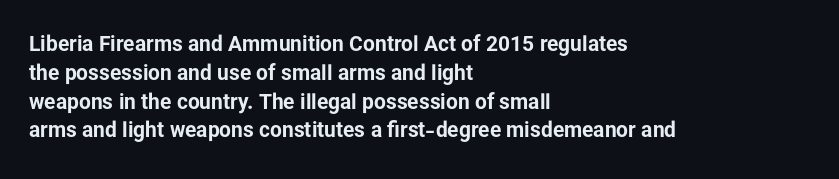
Q: Is the text bold? A: Yes.
Q: Is the text italic (slanted)? A: No, it is upright.
Q: Is the text underlined? A: No.
Q: How is the paragraph aligned? A: Left-aligned.
Q: Is the spacing between letters normal or unusually wide? A: Normal.
Q: Is the spacing between lines tight, normal or loose? A: Normal.
